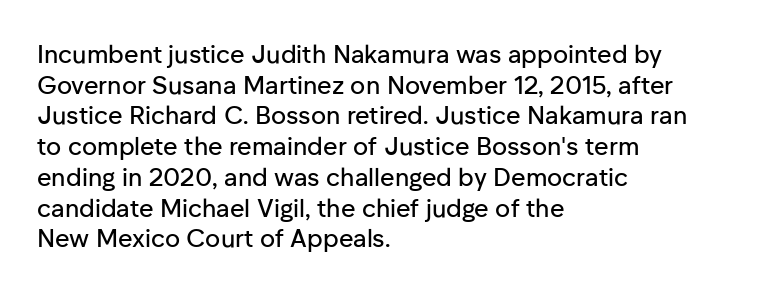
Q: Is the text italic (slanted)? A: No, it is upright.
Q: Is the text underlined? A: No.
Q: How is the paragraph aligned? A: Left-aligned.
Q: Is the spacing between letters normal or unusually wide? A: Normal.
